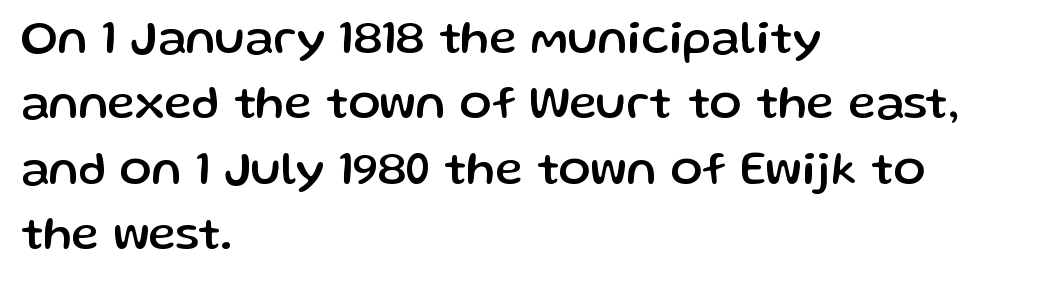
{"serif": "no", "italic": "no", "width": "normal", "stroke_contrast": "low", "x_height": "medium", "monospaced": "no", "underline": "no", "align": "left", "line_spacing": "normal", "line_spacing_ratio": 1.39, "letter_spacing": "normal", "letter_spacing_em": 0.0, "glyph_px": 47}
